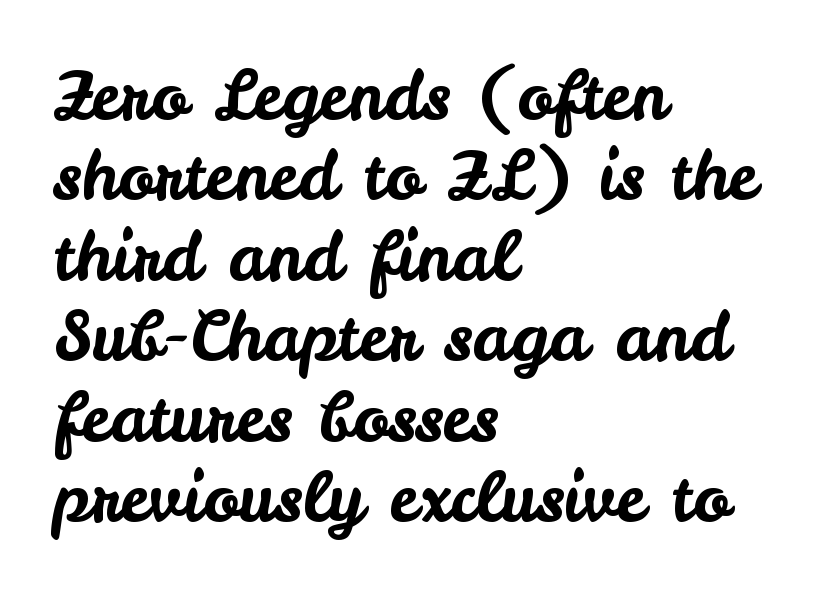
The baseline area is clear. Nope, no serifs anywhere on these letters. Notice how the passage keeps a crisp vertical edge on the left only. Spacing between characters is what you'd get straight out of the box.
